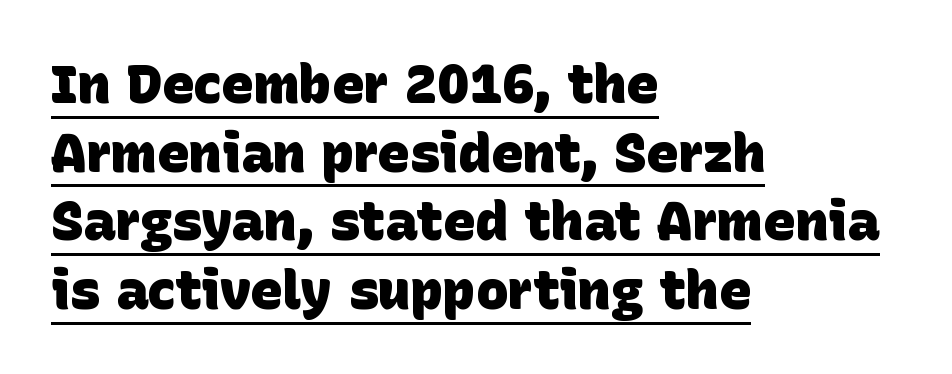
{"serif": "no", "bold": "yes", "weight": "heavy", "width": "normal", "stroke_contrast": "low", "x_height": "large", "monospaced": "no", "underline": "yes", "align": "left", "line_spacing": "normal", "line_spacing_ratio": 1.27, "letter_spacing": "normal", "letter_spacing_em": 0.0, "glyph_px": 54}
